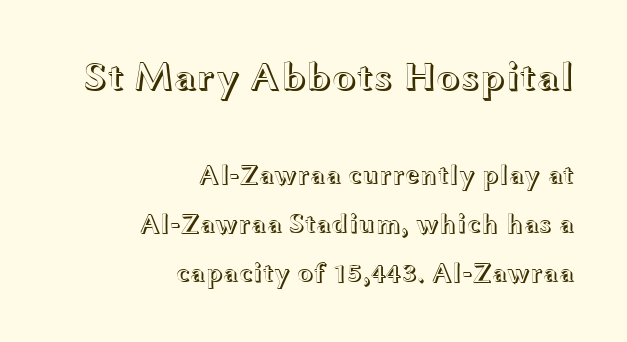
{"italic": "no", "width": "wide", "x_height": "medium", "monospaced": "no", "underline": "no", "align": "right", "line_spacing_ratio": 1.82, "letter_spacing": "normal", "letter_spacing_em": 0.0, "larger_block": "first", "size_ratio": 1.48, "glyph_px": 40}
